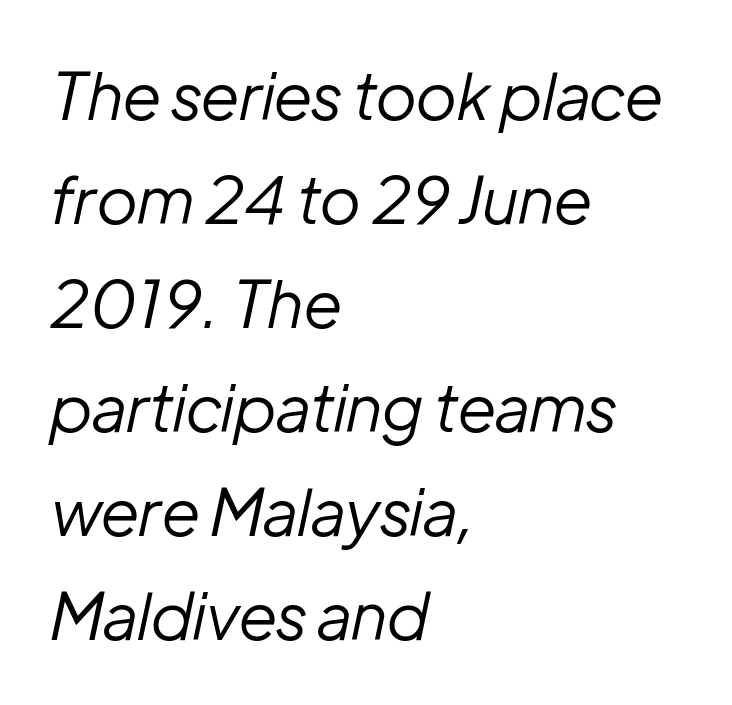
{"italic": "yes", "lean": "right", "slant_degrees": 12, "bold": "no", "weight": "regular", "width": "normal", "stroke_contrast": "low", "x_height": "medium", "monospaced": "no", "underline": "no", "align": "left", "line_spacing": "normal", "line_spacing_ratio": 1.6, "letter_spacing": "normal", "letter_spacing_em": 0.0, "glyph_px": 65}
